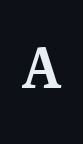
The image shows 63 px semibold serif type, upright; set not underlined; a medium x-height.
